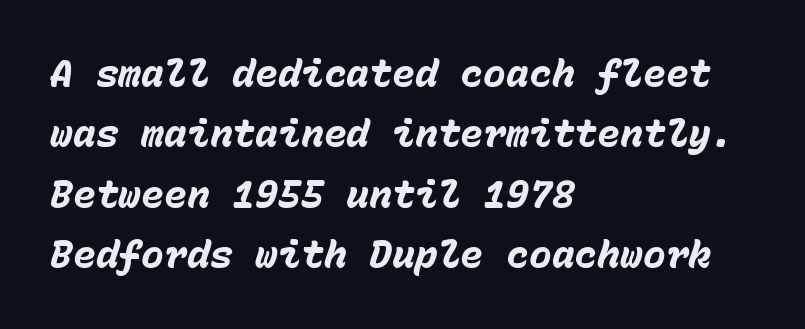
{"italic": "yes", "lean": "right", "slant_degrees": 15, "bold": "yes", "weight": "heavy", "width": "normal", "stroke_contrast": "low", "x_height": "medium", "monospaced": "yes", "underline": "no", "align": "left", "line_spacing": "normal", "line_spacing_ratio": 1.59, "letter_spacing": "normal", "letter_spacing_em": 0.0, "glyph_px": 38}
